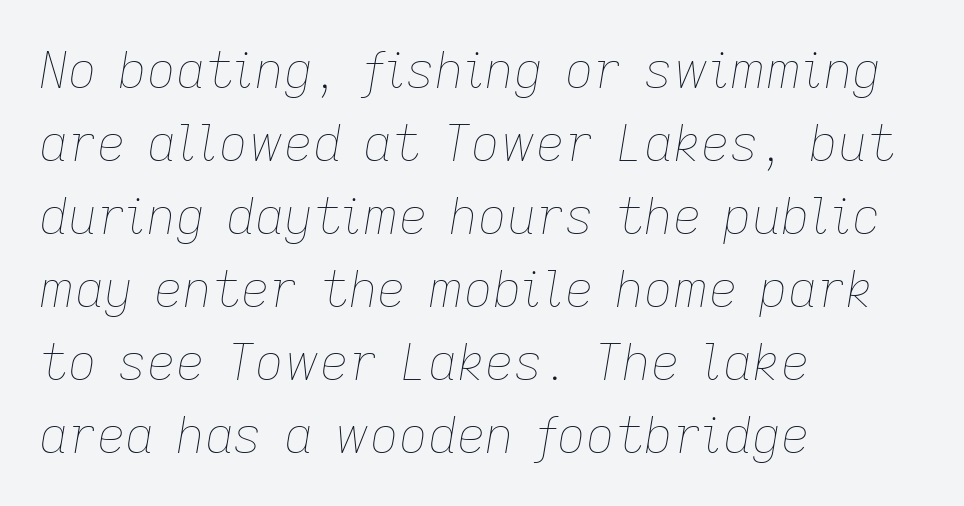
{"italic": "yes", "lean": "right", "slant_degrees": 9, "bold": "no", "weight": "thin", "width": "normal", "stroke_contrast": "low", "x_height": "medium", "monospaced": "no", "underline": "no", "align": "left", "line_spacing": "normal", "line_spacing_ratio": 1.46, "letter_spacing": "normal", "letter_spacing_em": 0.0, "glyph_px": 50}
